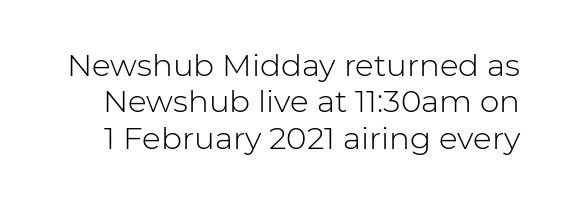
{"serif": "no", "italic": "no", "bold": "no", "weight": "light", "width": "normal", "stroke_contrast": "low", "x_height": "medium", "monospaced": "no", "underline": "no", "line_spacing_ratio": 1.17, "letter_spacing": "normal", "letter_spacing_em": 0.0, "glyph_px": 31}
